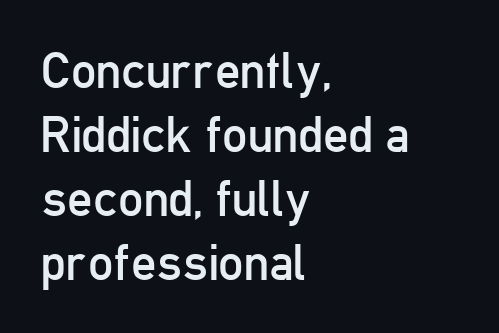
The strip under each line holds only bare page. Stem width sits at or under what a default text font uses. Note: no serifs on the glyphs. A typesetter would call this zero additional tracking. Nope, not italic — everything's standing straight.
